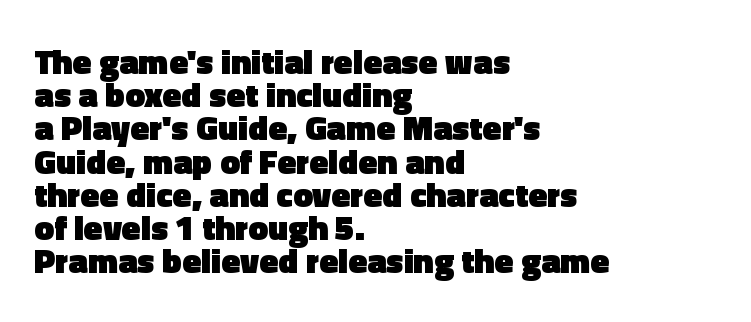
{"serif": "no", "italic": "no", "bold": "yes", "weight": "heavy", "width": "normal", "x_height": "medium", "monospaced": "no", "underline": "no", "align": "left", "line_spacing": "tight", "line_spacing_ratio": 0.95, "letter_spacing": "normal", "letter_spacing_em": 0.0, "glyph_px": 35}
